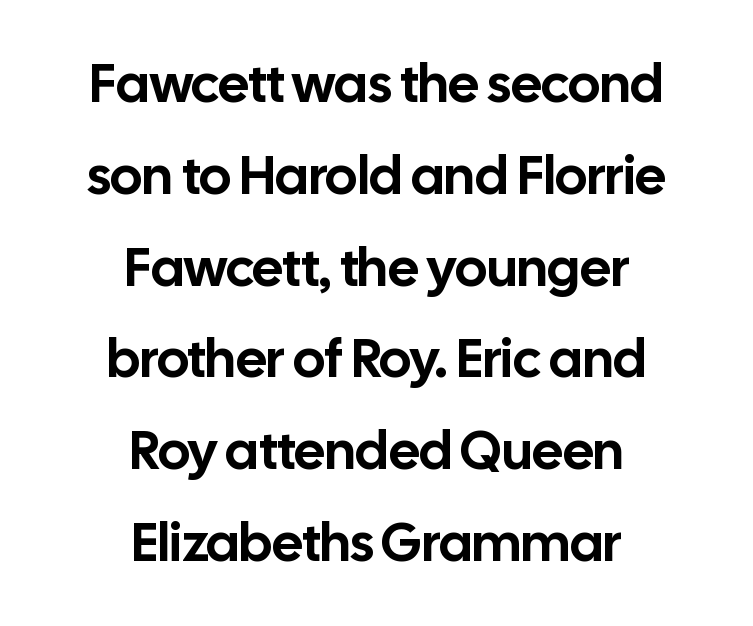
Check the space under the baseline: it is left empty. A typesetter would call this leading conventional body-copy spacing. A typesetter would mark this as roman, not italic. The face used here is proportionally spaced, like ordinary book or web type.
